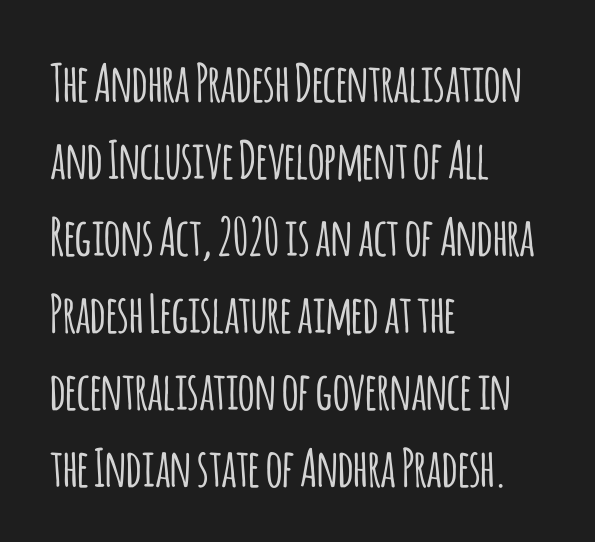
{"serif": "no", "italic": "no", "width": "condensed", "stroke_contrast": "low", "x_height": "large", "monospaced": "no", "underline": "no", "align": "left", "line_spacing": "normal", "line_spacing_ratio": 1.48, "letter_spacing": "normal", "letter_spacing_em": 0.0, "glyph_px": 52}
